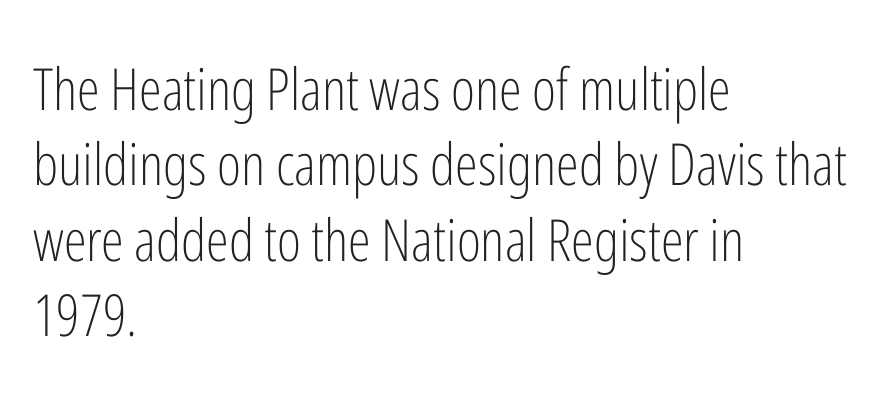
{"serif": "no", "italic": "no", "bold": "no", "weight": "light", "width": "condensed", "stroke_contrast": "low", "x_height": "medium", "monospaced": "no", "underline": "no", "align": "left", "line_spacing": "normal", "line_spacing_ratio": 1.3, "letter_spacing": "normal", "letter_spacing_em": 0.0, "glyph_px": 58}
